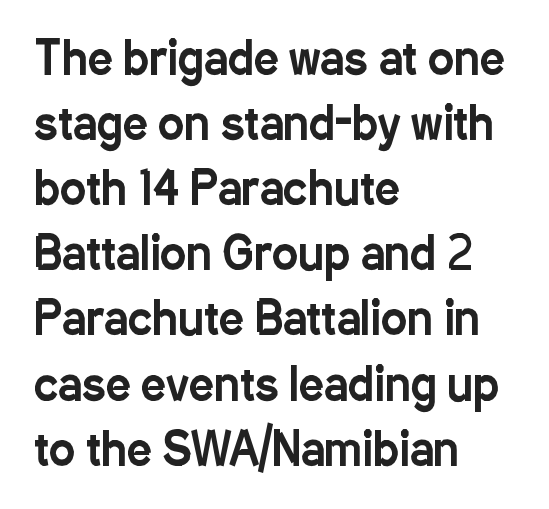
{"serif": "no", "italic": "no", "width": "condensed", "stroke_contrast": "low", "x_height": "medium", "monospaced": "no", "underline": "no", "align": "left", "line_spacing": "normal", "line_spacing_ratio": 1.48, "letter_spacing": "normal", "letter_spacing_em": 0.0, "glyph_px": 44}
